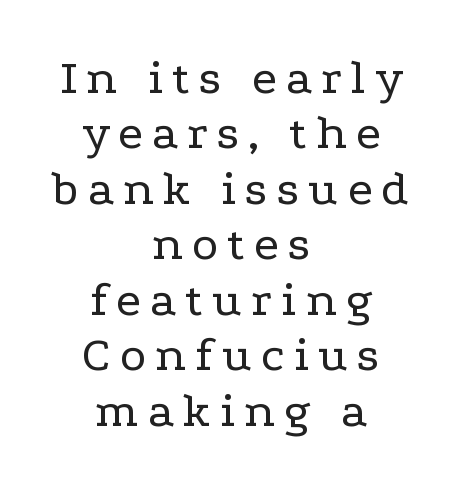
Q: Is the text bold? A: No.
Q: Is the text italic (slanted)? A: No, it is upright.
Q: Is the typeface a serif or a sans-serif typeface? A: Serif.
Q: Is the text underlined? A: No.
Q: How is the paragraph aligned? A: Centered.
Q: Is the spacing between lines tight, normal or loose? A: Tight.
Q: Width (condensed, normal, or wide)? A: Wide.
Q: Stroke contrast? A: Low.
Q: x-height? A: Medium.
Q: Monospaced? A: No.
